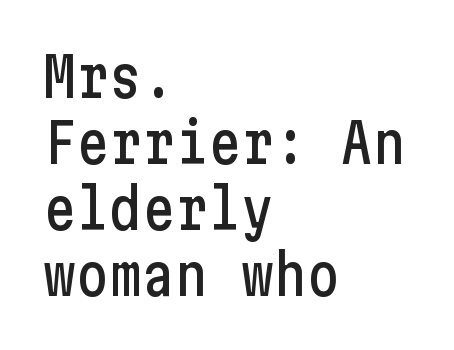
Q: Is the text italic (slanted)? A: No, it is upright.
Q: Is the typeface a serif or a sans-serif typeface? A: Sans-serif.
Q: Is the text underlined? A: No.
Q: How is the paragraph aligned? A: Left-aligned.
Q: Is the spacing between letters normal or unusually wide? A: Normal.
Q: Width (condensed, normal, or wide)? A: Condensed.
Q: Stroke contrast? A: Low.
Q: x-height? A: Medium.
